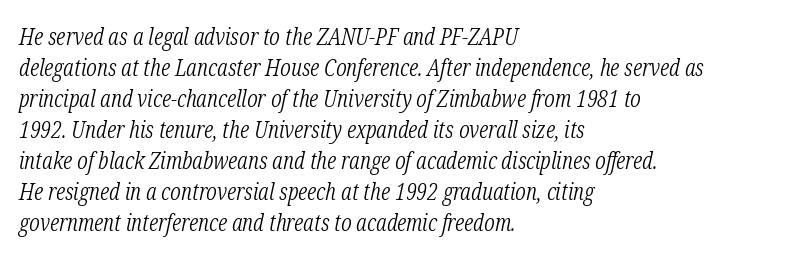
{"italic": "yes", "lean": "right", "slant_degrees": 12, "bold": "no", "underline": "no", "align": "left", "line_spacing": "normal", "line_spacing_ratio": 1.29, "letter_spacing": "normal", "letter_spacing_em": 0.0, "glyph_px": 24}
